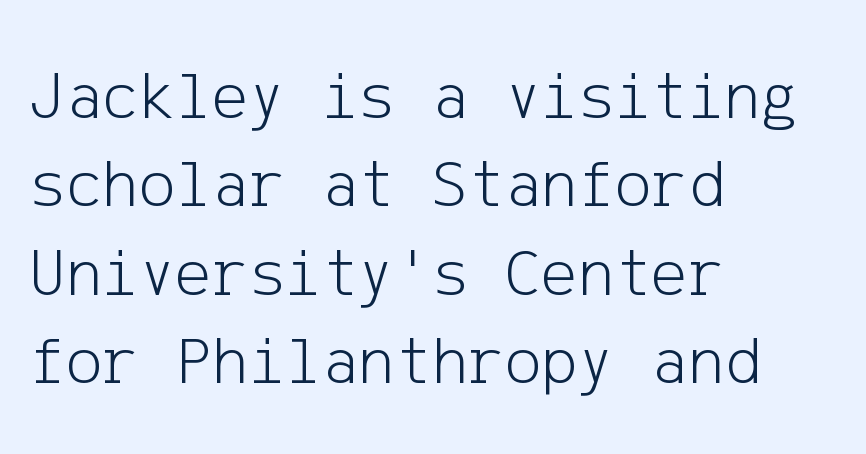
The image shows 69 px light sans-serif type, upright; set left-aligned, normal line spacing (1.28x), normal letter spacing, not underlined; low stroke contrast and a medium x-height.
